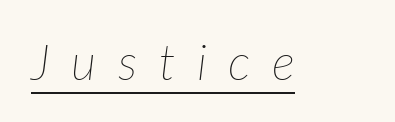
Q: Is the text bold? A: No.
Q: Is the text italic (slanted)? A: Yes, it leans right by about 7 degrees.
Q: Is the text underlined? A: Yes.
Q: Is the spacing between letters normal or unusually wide? A: Unusually wide.
Q: Width (condensed, normal, or wide)? A: Normal.
Q: Stroke contrast? A: Low.
Q: x-height? A: Medium.
Q: Monospaced? A: No.
